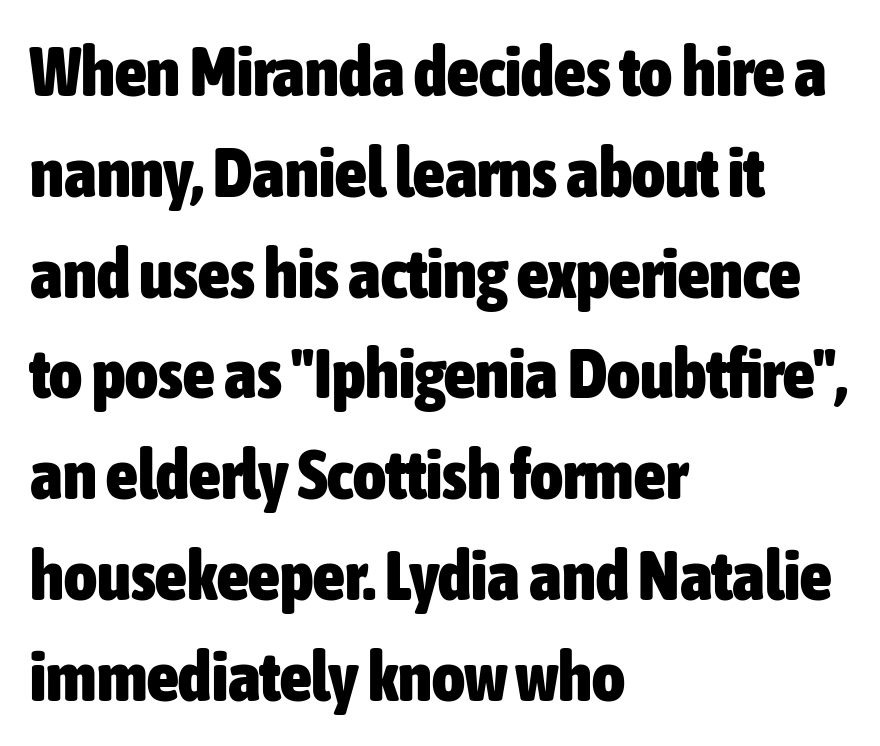
Students, observe: this is what conventionally led text looks like. Short and long lines alike share a common starting point at left. The rendering uses a bold face; every stroke is thick and dark. This rendering features lettering with no underline. Note the varied advance widths — an 'i' is clearly narrower than an 'm'. The rendering shows plain stroke endings on the letterforms — a sans-serif design.
